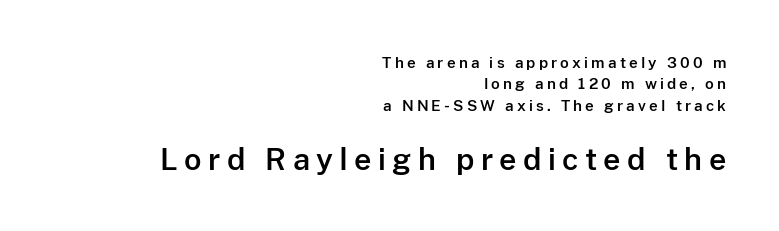
Q: Is the text italic (slanted)? A: No, it is upright.
Q: Is the typeface a serif or a sans-serif typeface? A: Sans-serif.
Q: Is the text underlined? A: No.
Q: How is the paragraph aligned? A: Right-aligned.
Q: Is the spacing between letters normal or unusually wide? A: Unusually wide.
Q: Is the spacing between lines tight, normal or loose? A: Normal.
Q: Which block of text is set in a larger size, the first (top) or the second (bottom)? A: The second (bottom) one.
Q: Width (condensed, normal, or wide)? A: Normal.
Q: Stroke contrast? A: Low.
Q: x-height? A: Medium.
Q: Monospaced? A: No.
